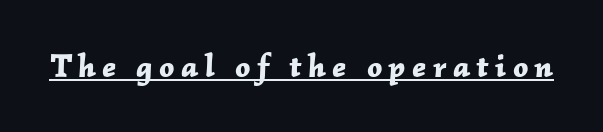
Q: Is the text bold? A: Yes.
Q: Is the text italic (slanted)? A: Yes, it leans right by about 2 degrees.
Q: Is the text underlined? A: Yes.
Q: Width (condensed, normal, or wide)? A: Normal.
Q: Stroke contrast? A: Low.
Q: x-height? A: Medium.
Q: Monospaced? A: No.
